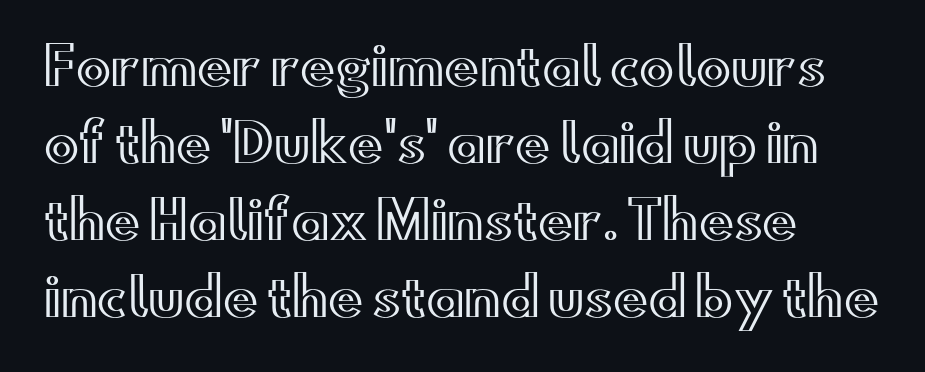
Q: Is the text italic (slanted)? A: No, it is upright.
Q: Is the text underlined? A: No.
Q: Is the spacing between letters normal or unusually wide? A: Normal.
Q: Is the spacing between lines tight, normal or loose? A: Normal.
Q: Width (condensed, normal, or wide)? A: Wide.
Q: x-height? A: Small.
Q: Monospaced? A: No.
